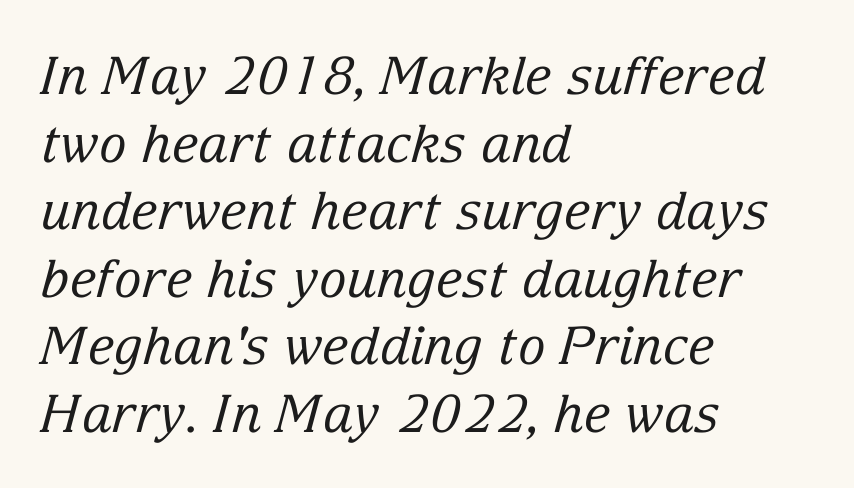
{"serif": "yes", "italic": "yes", "lean": "right", "slant_degrees": 15, "bold": "no", "weight": "regular", "width": "normal", "stroke_contrast": "low", "x_height": "medium", "monospaced": "no", "underline": "no", "align": "left", "line_spacing": "normal", "line_spacing_ratio": 1.3, "letter_spacing": "normal", "letter_spacing_em": 0.0, "glyph_px": 52}
